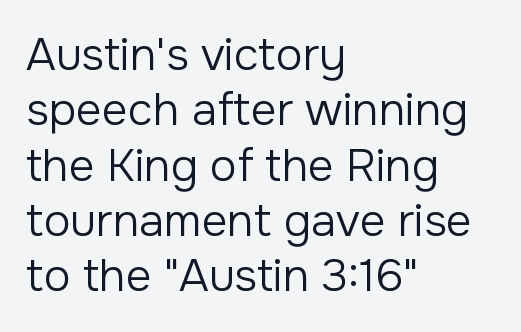
A typesetter would label this face a sans. Layout note: lines flush left. Honestly, the letter spacing is just normal — you wouldn't notice it. The letters look calm and open, with moderate or lighter stems. Is this a fixed-width face? No — the glyphs have proportional, varying widths.
